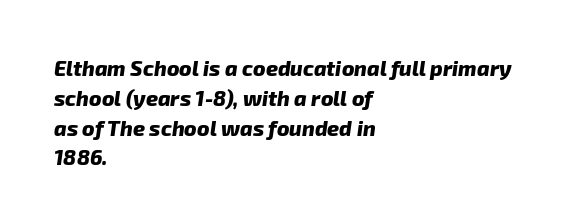
Q: Is the text bold? A: Yes.
Q: Is the text underlined? A: No.
Q: How is the paragraph aligned? A: Left-aligned.
Q: Is the spacing between letters normal or unusually wide? A: Normal.
Q: Is the spacing between lines tight, normal or loose? A: Normal.
